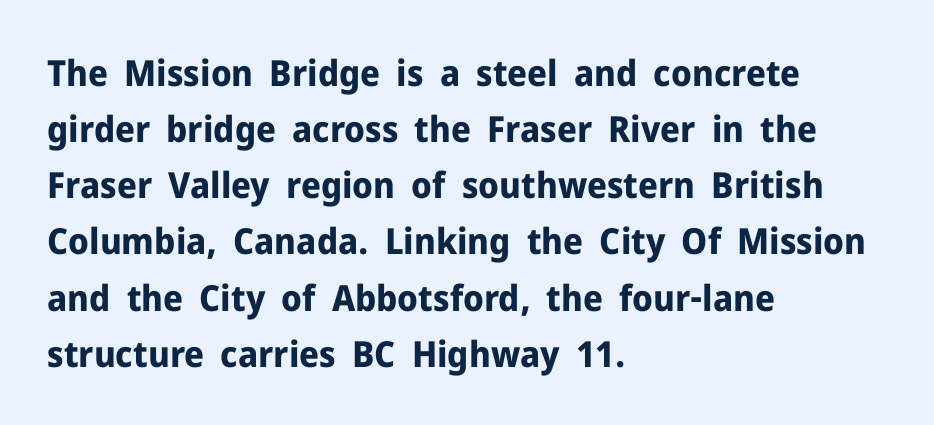
Q: Is the text bold? A: Yes.
Q: Is the text italic (slanted)? A: No, it is upright.
Q: Is the typeface a serif or a sans-serif typeface? A: Sans-serif.
Q: Is the text underlined? A: No.
Q: How is the paragraph aligned? A: Left-aligned.
Q: Is the spacing between letters normal or unusually wide? A: Normal.
Q: Is the spacing between lines tight, normal or loose? A: Normal.
Q: Width (condensed, normal, or wide)? A: Normal.
Q: Stroke contrast? A: Low.
Q: x-height? A: Medium.
Q: Monospaced? A: No.
